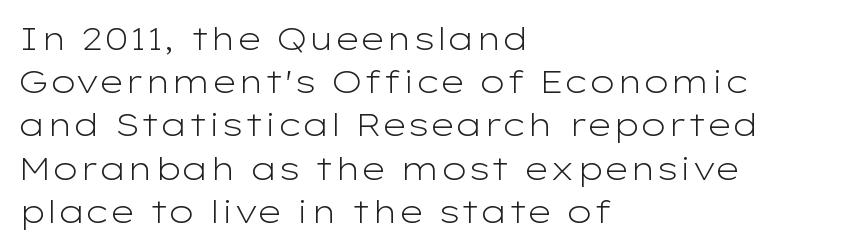
The image shows 32 px light, wide sans-serif type, upright; set left-aligned, normal line spacing (1.35x), normal letter spacing, not underlined; low stroke contrast and a medium x-height.
